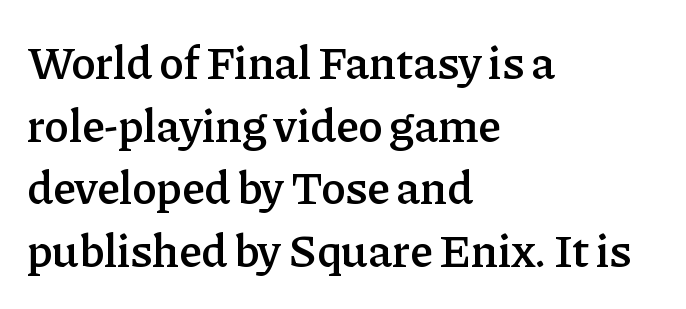
The image shows 46 px semibold serif type, upright; set left-aligned, normal line spacing (1.36x), normal letter spacing, not underlined; low stroke contrast and a medium x-height.
